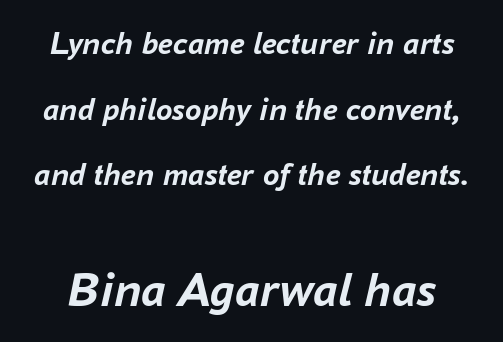
Q: Is the text bold? A: Yes.
Q: Is the text italic (slanted)? A: Yes, it leans right by about 16 degrees.
Q: Is the text underlined? A: No.
Q: Is the spacing between letters normal or unusually wide? A: Normal.
Q: Is the spacing between lines tight, normal or loose? A: Loose.
Q: Which block of text is set in a larger size, the first (top) or the second (bottom)? A: The second (bottom) one.
Q: Width (condensed, normal, or wide)? A: Normal.
Q: Stroke contrast? A: Low.
Q: x-height? A: Medium.
Q: Monospaced? A: No.
